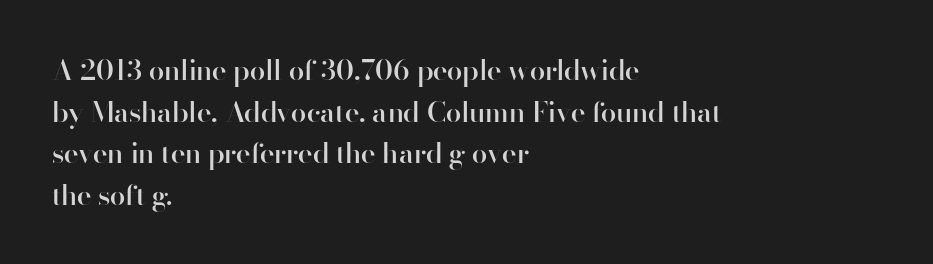
{"serif": "no", "italic": "no", "bold": "semi", "weight": "semibold", "width": "normal", "stroke_contrast": "high", "x_height": "small", "monospaced": "no", "underline": "no", "align": "left", "line_spacing": "normal", "line_spacing_ratio": 1.49, "letter_spacing": "normal", "letter_spacing_em": 0.0, "glyph_px": 28}
